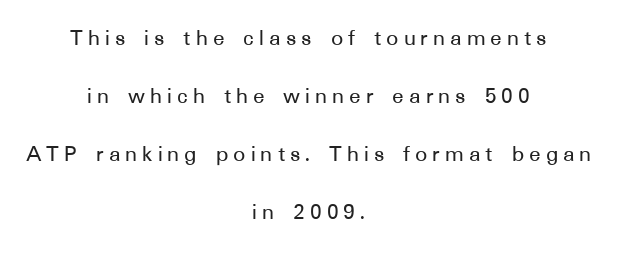
{"italic": "no", "underline": "no", "align": "center", "line_spacing": "loose", "line_spacing_ratio": 2.41, "letter_spacing": "wide", "letter_spacing_em": 0.21, "glyph_px": 24}
